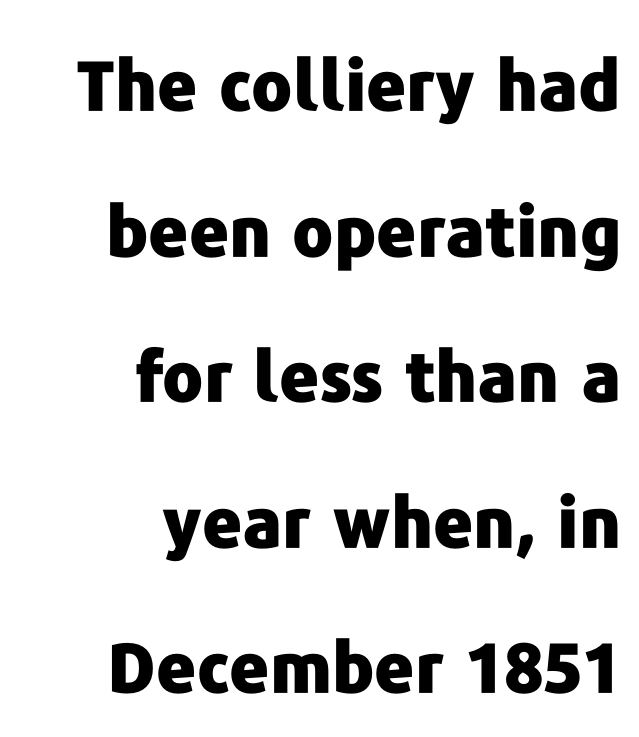
The rendering shows plain stroke endings on the letterforms — a sans-serif design. Is the letter spacing exaggerated? No — it looks like the ordinary default. The letters stand upright; this is a roman face. The space directly below the letters is spotless.
